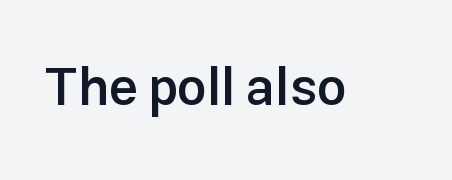
The image shows 52 px semibold sans-serif type, upright; set normal letter spacing, not underlined; low stroke contrast and a medium x-height.
